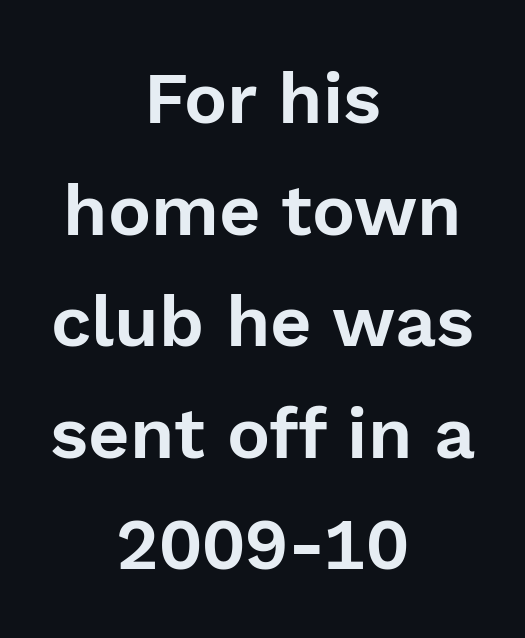
{"serif": "no", "italic": "no", "width": "normal", "x_height": "medium", "monospaced": "no", "underline": "no", "align": "center", "line_spacing": "normal", "line_spacing_ratio": 1.55, "letter_spacing": "normal", "letter_spacing_em": 0.0, "glyph_px": 72}
